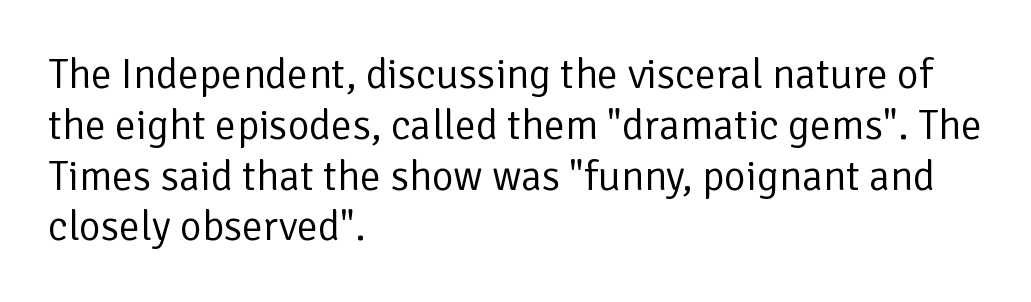
{"serif": "no", "italic": "no", "bold": "no", "weight": "regular", "width": "normal", "stroke_contrast": "low", "x_height": "medium", "monospaced": "no", "underline": "no", "align": "left", "line_spacing_ratio": 1.21, "letter_spacing": "normal", "letter_spacing_em": 0.0, "glyph_px": 42}
